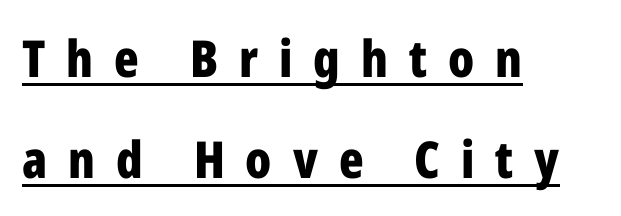
Q: Is the text bold? A: Yes.
Q: Is the text italic (slanted)? A: No, it is upright.
Q: Is the typeface a serif or a sans-serif typeface? A: Sans-serif.
Q: Is the text underlined? A: Yes.
Q: How is the paragraph aligned? A: Left-aligned.
Q: Is the spacing between letters normal or unusually wide? A: Unusually wide.
Q: Is the spacing between lines tight, normal or loose? A: Loose.
Q: Width (condensed, normal, or wide)? A: Condensed.
Q: Stroke contrast? A: Low.
Q: x-height? A: Medium.
Q: Monospaced? A: No.
